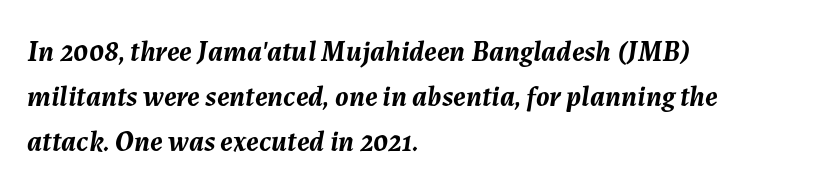
Q: Is the text bold? A: Yes.
Q: Is the text italic (slanted)? A: Yes, it leans right by about 7 degrees.
Q: Is the text underlined? A: No.
Q: How is the paragraph aligned? A: Left-aligned.
Q: Is the spacing between letters normal or unusually wide? A: Normal.
Q: Is the spacing between lines tight, normal or loose? A: Normal.
Q: Width (condensed, normal, or wide)? A: Normal.
Q: Stroke contrast? A: Medium.
Q: x-height? A: Medium.
Q: Monospaced? A: No.
